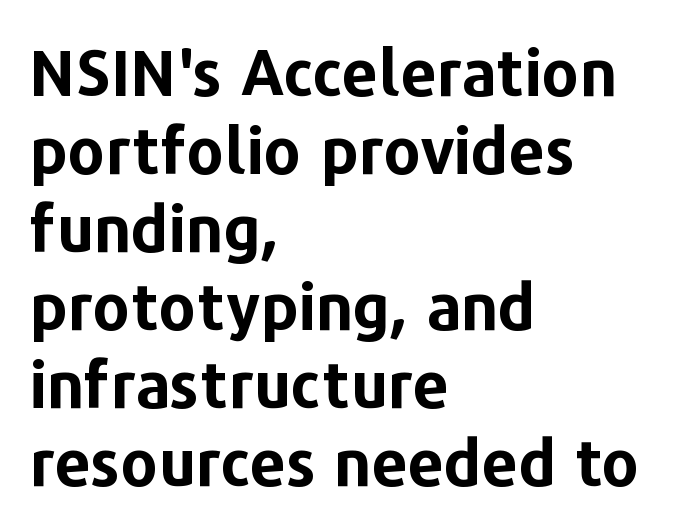
Every letter is thick-stroked: bold, no question. The face used here is proportionally spaced, like ordinary book or web type. A typesetter would call this zero additional tracking. Notice how the passage keeps a crisp vertical edge on the left only. Only glyphs here, with clear space below each row.
